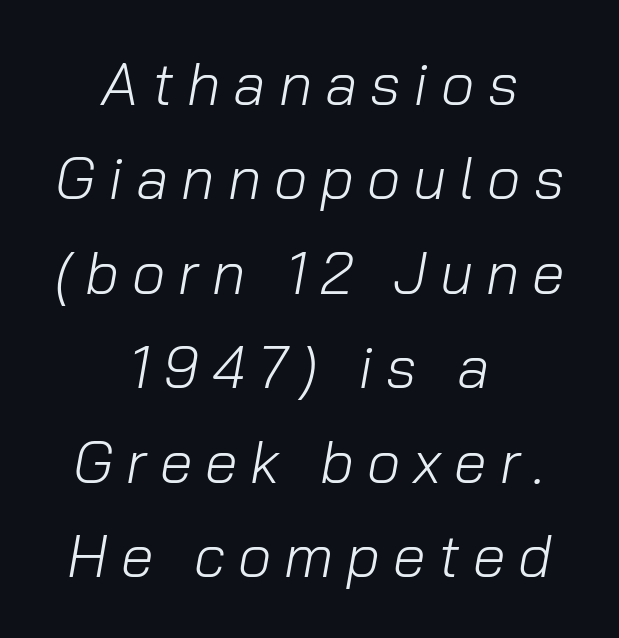
The image shows 59 px light type, italic (leaning right); set centered, normal line spacing (1.6x), unusually wide letter spacing (+0.22 em), not underlined; low stroke contrast and a medium x-height.
